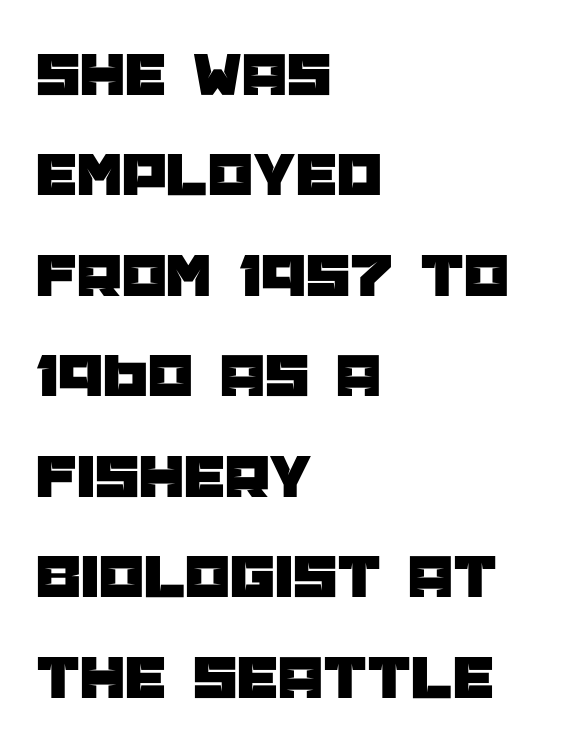
{"serif": "no", "italic": "no", "width": "normal", "stroke_contrast": "low", "x_height": "large", "monospaced": "no", "underline": "no", "align": "left", "line_spacing": "normal", "line_spacing_ratio": 1.57, "letter_spacing": "normal", "letter_spacing_em": 0.0, "glyph_px": 64}
